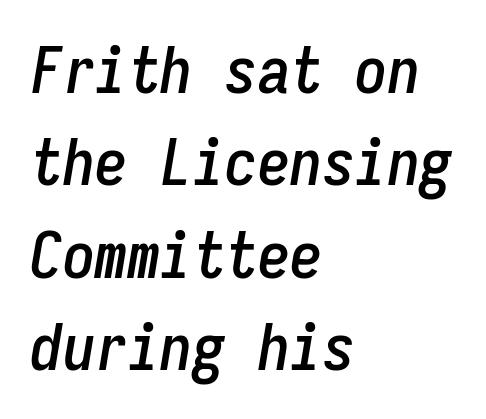
{"italic": "yes", "lean": "right", "slant_degrees": 9, "width": "condensed", "stroke_contrast": "low", "x_height": "medium", "monospaced": "yes", "underline": "no", "align": "left", "line_spacing": "normal", "line_spacing_ratio": 1.42, "letter_spacing": "normal", "letter_spacing_em": 0.0, "glyph_px": 65}
